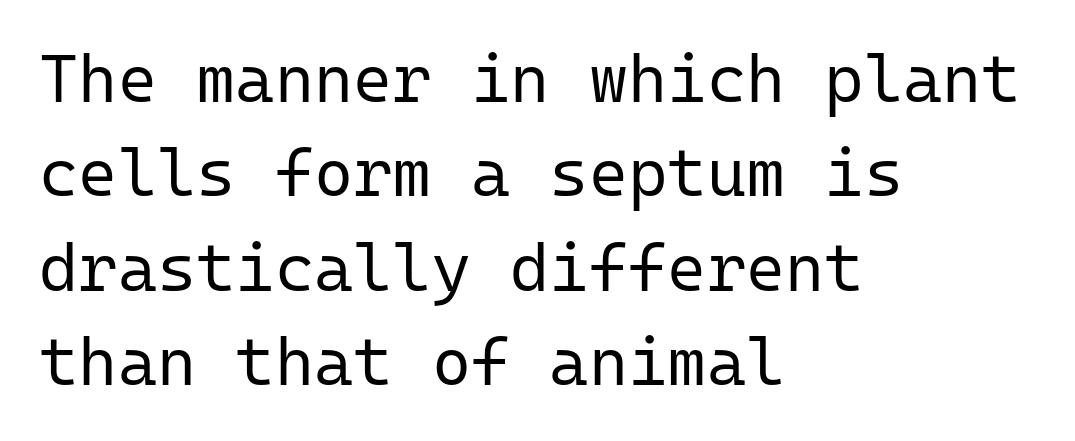
The rendering shows plain stroke endings on the letterforms — a sans-serif design. Do the characters align in a grid? Yes, the font is monospaced. Posture: vertical. What's the leading like? Ordinary, nothing unusual. Where is the straight margin? On the left.
